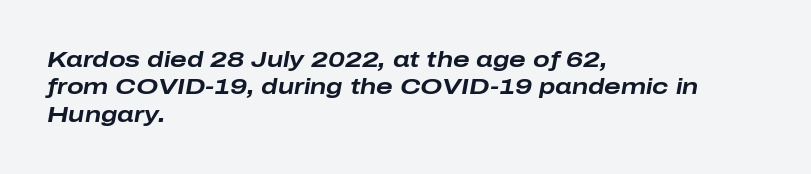
Weight check: bold — yes, fully. Tracking here is standard; glyphs follow each other at the usual distance. A classic flush-left, rag-right setting is used for this passage. When letters slant like this, we call the style italic.
